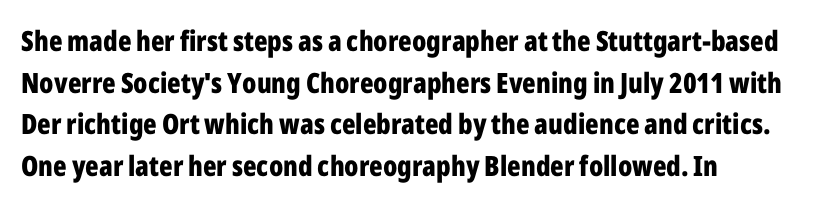
A student would call this left alignment; a typographer would say flush left, rag right. Quick note: underline off. The gaps between neighbouring characters are ordinary and unremarkable. Ascenders rise straight up at ninety degrees.
